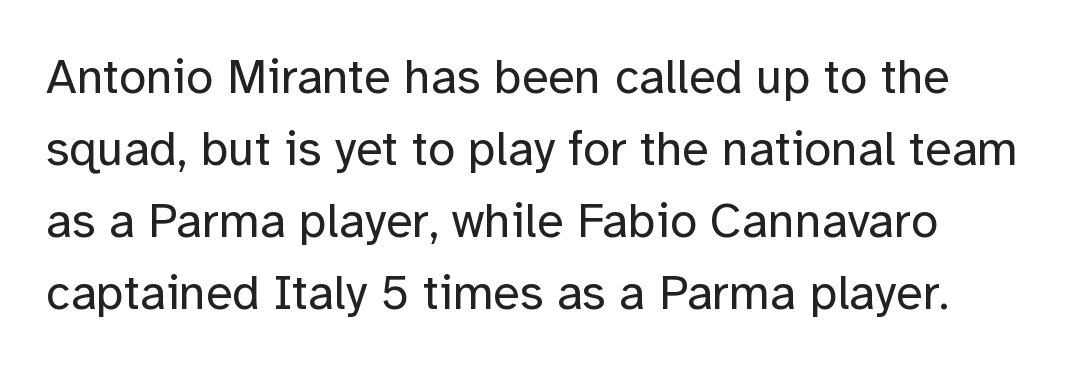
{"serif": "no", "italic": "no", "bold": "no", "weight": "regular", "width": "normal", "stroke_contrast": "low", "x_height": "medium", "monospaced": "no", "underline": "no", "line_spacing": "normal", "line_spacing_ratio": 1.47, "letter_spacing": "normal", "letter_spacing_em": 0.0, "glyph_px": 49}
